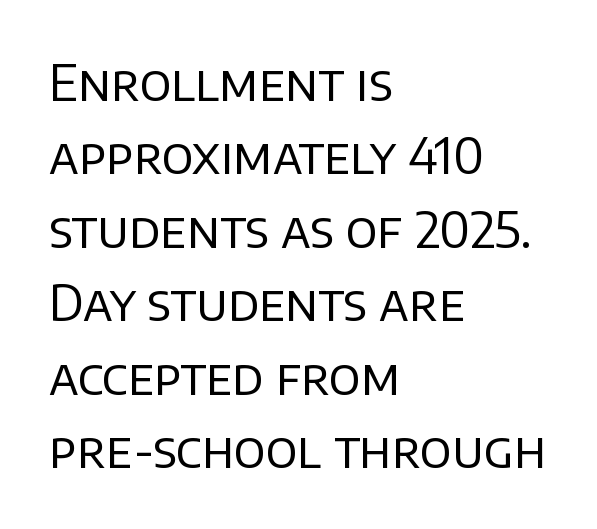
Q: Is the text bold? A: No.
Q: Is the text italic (slanted)? A: No, it is upright.
Q: Is the typeface a serif or a sans-serif typeface? A: Sans-serif.
Q: Is the text underlined? A: No.
Q: How is the paragraph aligned? A: Left-aligned.
Q: Is the spacing between letters normal or unusually wide? A: Normal.
Q: Is the spacing between lines tight, normal or loose? A: Normal.
Q: Width (condensed, normal, or wide)? A: Normal.
Q: Stroke contrast? A: Low.
Q: x-height? A: Large.
Q: Monospaced? A: No.
